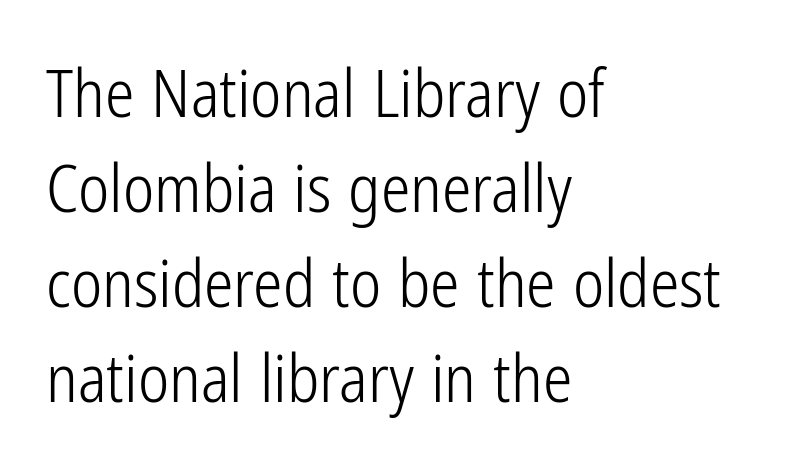
Vertical spacing — default. The rag falls on the right side of this text block. Nothing heavy about these letters — not bold at all. Serif or sans? Sans — the stroke terminals are bare. The gaps between neighbouring characters are ordinary and unremarkable. The space beneath each line is pristine and unruled.
